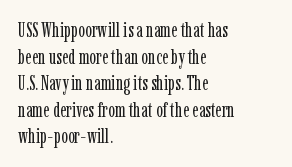
Q: Is the text bold? A: No.
Q: Is the text italic (slanted)? A: No, it is upright.
Q: Is the text underlined? A: No.
Q: How is the paragraph aligned? A: Left-aligned.
Q: Is the spacing between letters normal or unusually wide? A: Normal.
Q: Is the spacing between lines tight, normal or loose? A: Normal.
